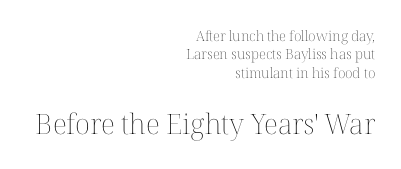
{"italic": "no", "bold": "no", "weight": "thin", "width": "normal", "stroke_contrast": "medium", "x_height": "medium", "monospaced": "no", "underline": "no", "align": "right", "line_spacing": "normal", "line_spacing_ratio": 1.32, "letter_spacing": "normal", "letter_spacing_em": 0.0, "larger_block": "second", "size_ratio": 2.0, "glyph_px": 28}
